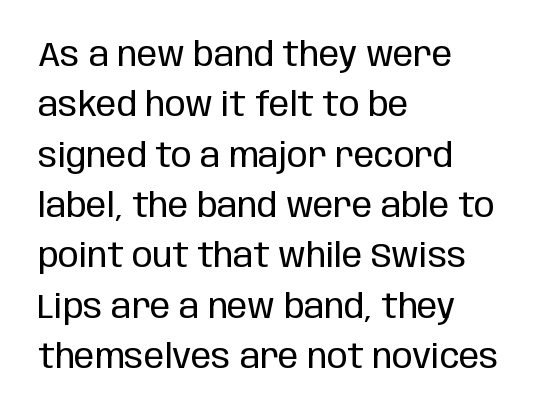
Q: Is the text bold? A: No.
Q: Is the text italic (slanted)? A: No, it is upright.
Q: Is the typeface a serif or a sans-serif typeface? A: Sans-serif.
Q: Is the text underlined? A: No.
Q: How is the paragraph aligned? A: Left-aligned.
Q: Is the spacing between letters normal or unusually wide? A: Normal.
Q: Is the spacing between lines tight, normal or loose? A: Normal.
Q: Width (condensed, normal, or wide)? A: Condensed.
Q: Stroke contrast? A: Low.
Q: x-height? A: Large.
Q: Monospaced? A: No.
